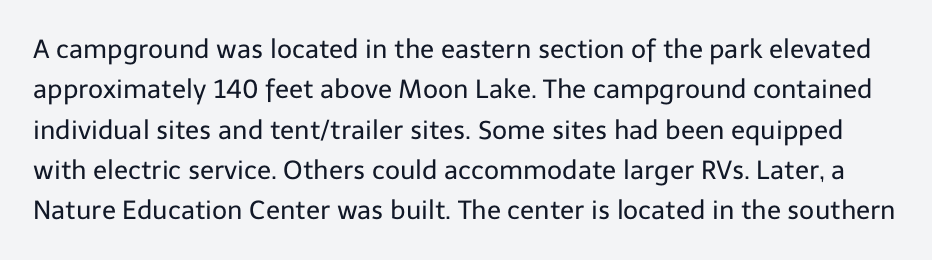
{"italic": "no", "bold": "no", "underline": "no", "line_spacing": "normal", "line_spacing_ratio": 1.55, "letter_spacing": "normal", "letter_spacing_em": 0.0, "glyph_px": 26}
